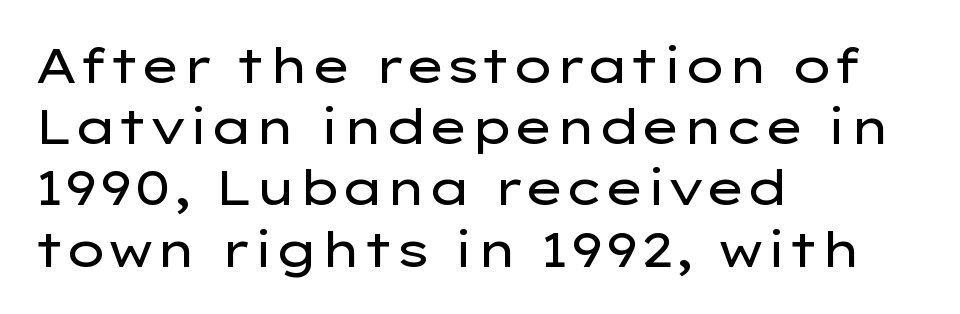
{"serif": "no", "italic": "no", "bold": "no", "weight": "regular", "width": "wide", "stroke_contrast": "low", "x_height": "medium", "monospaced": "no", "underline": "no", "align": "left", "line_spacing": "normal", "line_spacing_ratio": 1.25, "letter_spacing": "normal", "letter_spacing_em": 0.0, "glyph_px": 49}
